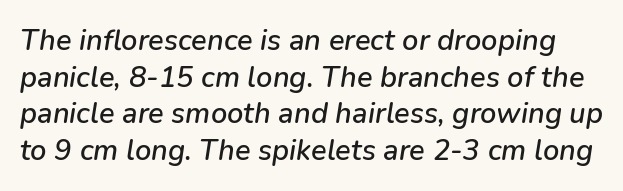
Q: Is the text italic (slanted)? A: Yes, it leans right by about 9 degrees.
Q: Is the text underlined? A: No.
Q: Is the spacing between letters normal or unusually wide? A: Normal.
Q: Is the spacing between lines tight, normal or loose? A: Normal.
Q: Width (condensed, normal, or wide)? A: Normal.
Q: Stroke contrast? A: Low.
Q: x-height? A: Medium.
Q: Monospaced? A: No.
